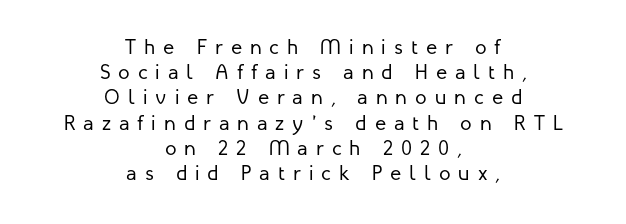
The image shows 21 px text type, upright; set centered, line spacing 1.2x, unusually wide letter spacing (+0.38 em), not underlined.
